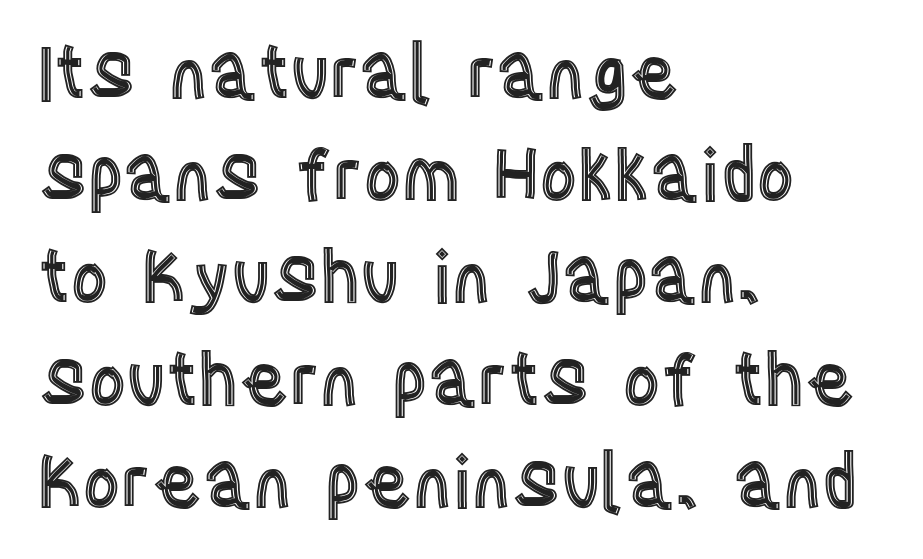
The passage shown is not underscored anywhere. The rendering anchors every line to the left-hand side. Looks like regular typesetting: each glyph gets only the width it needs. Posture: vertical.
